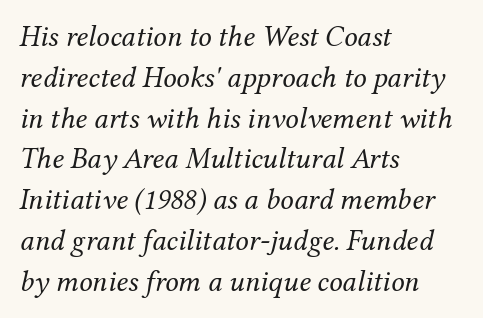
The image shows 30 px regular-weight serif type, italic (leaning right); set left-aligned, normal line spacing (1.36x), normal letter spacing, not underlined; medium stroke contrast and a medium x-height.
